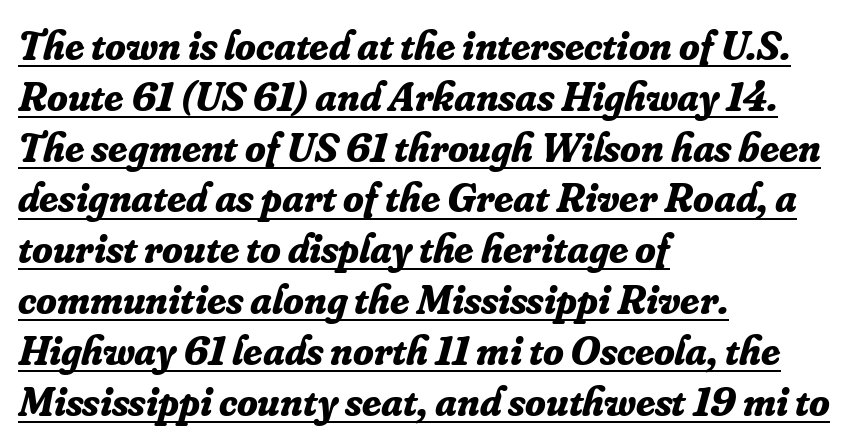
The image shows 42 px bold serif type, italic (leaning right); set left-aligned, line spacing 1.21x, normal letter spacing, underlined; low stroke contrast and a small x-height.
